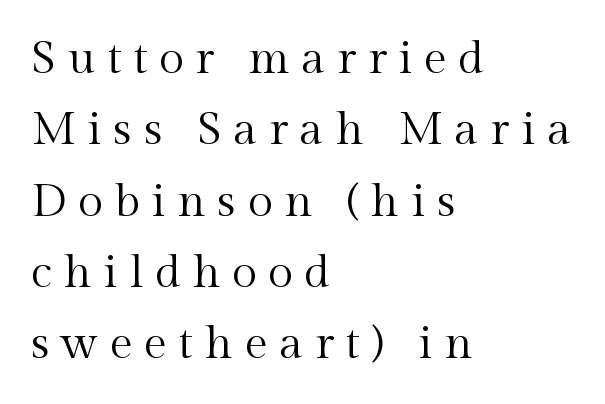
The image shows 46 px regular-weight serif type, upright; set left-aligned, normal line spacing (1.55x), unusually wide letter spacing (+0.25 em), not underlined; a medium x-height.
